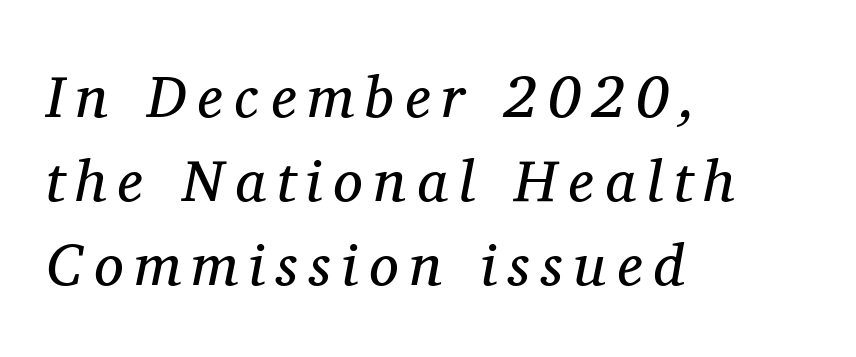
{"serif": "yes", "italic": "yes", "lean": "right", "slant_degrees": 11, "bold": "no", "weight": "regular", "width": "normal", "stroke_contrast": "medium", "x_height": "medium", "monospaced": "no", "underline": "no", "align": "left", "line_spacing": "normal", "line_spacing_ratio": 1.42, "glyph_px": 59}
